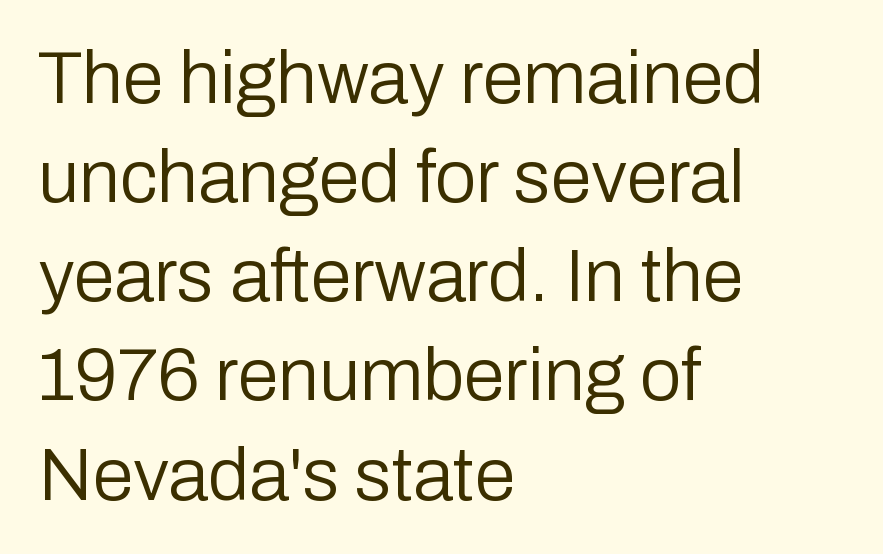
Q: Is the text bold? A: No.
Q: Is the text italic (slanted)? A: No, it is upright.
Q: Is the typeface a serif or a sans-serif typeface? A: Sans-serif.
Q: Is the text underlined? A: No.
Q: How is the paragraph aligned? A: Left-aligned.
Q: Is the spacing between letters normal or unusually wide? A: Normal.
Q: Is the spacing between lines tight, normal or loose? A: Normal.
Q: Width (condensed, normal, or wide)? A: Normal.
Q: Stroke contrast? A: Low.
Q: x-height? A: Medium.
Q: Monospaced? A: No.
